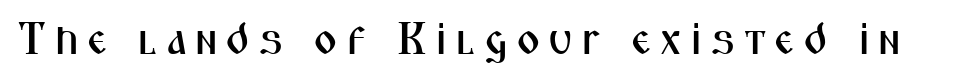
The image shows 46 px condensed sans-serif type, upright; set not underlined; medium stroke contrast and a medium x-height.
